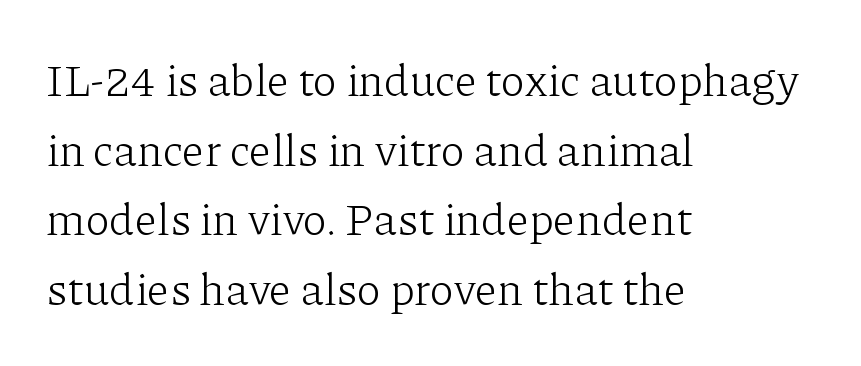
Q: Is the text bold? A: No.
Q: Is the text italic (slanted)? A: No, it is upright.
Q: Is the typeface a serif or a sans-serif typeface? A: Serif.
Q: Is the text underlined? A: No.
Q: How is the paragraph aligned? A: Left-aligned.
Q: Is the spacing between letters normal or unusually wide? A: Normal.
Q: Is the spacing between lines tight, normal or loose? A: Normal.
Q: Width (condensed, normal, or wide)? A: Normal.
Q: Stroke contrast? A: Low.
Q: x-height? A: Medium.
Q: Monospaced? A: No.
